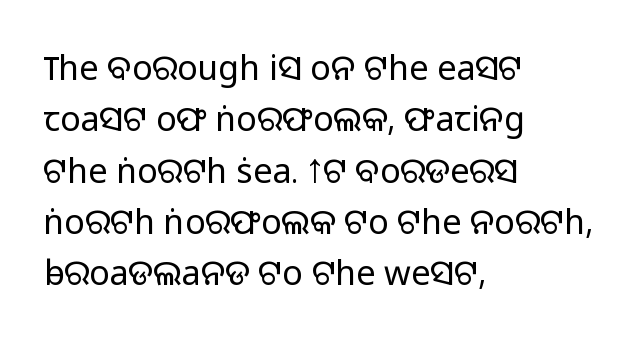
How would I describe the line gaps? Plain and ordinary. Words float on clear page, feet unadorned. On a weight scale, this lands at 450 or below. The rag falls on the right side of this text block. Serif or sans? Sans — the stroke terminals are bare. Tracking here is standard; glyphs follow each other at the usual distance.
